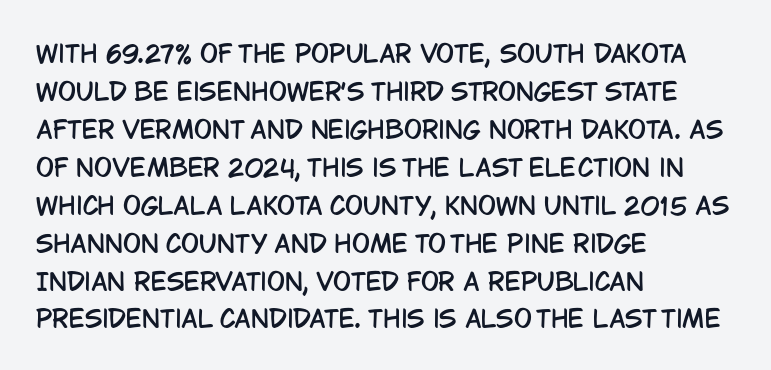
{"italic": "no", "underline": "no", "align": "left", "line_spacing": "normal", "line_spacing_ratio": 1.58, "letter_spacing": "normal", "letter_spacing_em": 0.0, "glyph_px": 24}
